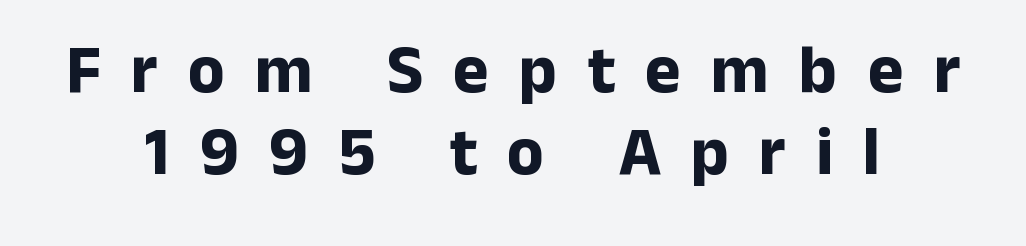
{"serif": "no", "italic": "no", "bold": "yes", "weight": "bold", "width": "normal", "stroke_contrast": "low", "x_height": "medium", "monospaced": "no", "underline": "no", "align": "center", "line_spacing_ratio": 1.21, "letter_spacing": "wide", "letter_spacing_em": 0.44, "glyph_px": 68}
